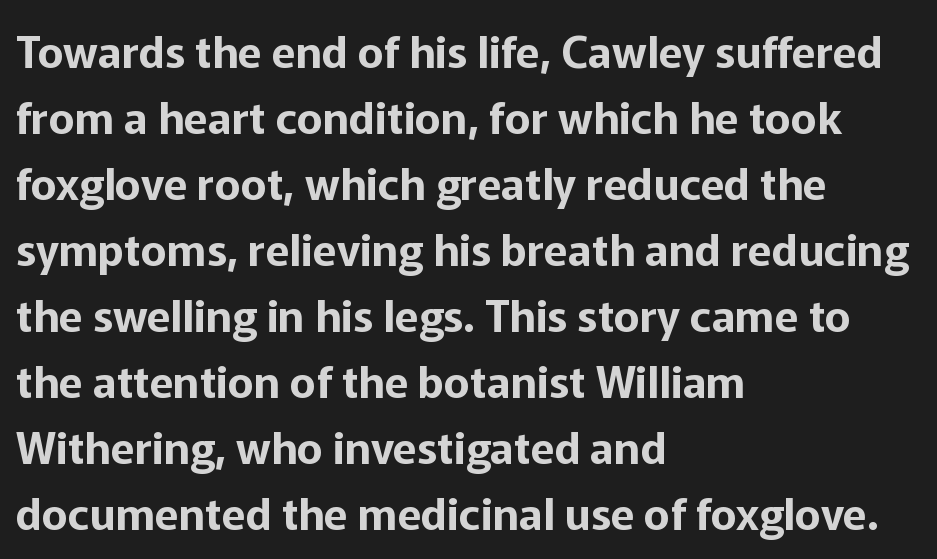
{"serif": "no", "italic": "no", "width": "normal", "stroke_contrast": "low", "x_height": "medium", "monospaced": "no", "underline": "no", "align": "left", "line_spacing": "normal", "line_spacing_ratio": 1.5, "letter_spacing": "normal", "letter_spacing_em": 0.0, "glyph_px": 44}
